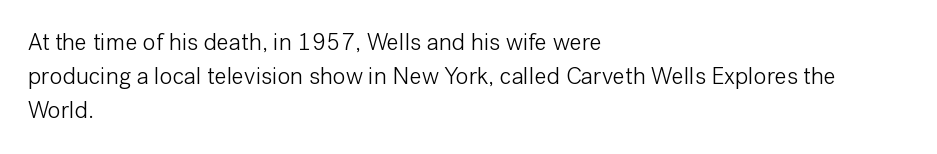
{"italic": "no", "bold": "no", "underline": "no", "align": "left", "line_spacing": "normal", "line_spacing_ratio": 1.42, "letter_spacing": "normal", "letter_spacing_em": 0.0, "glyph_px": 24}
